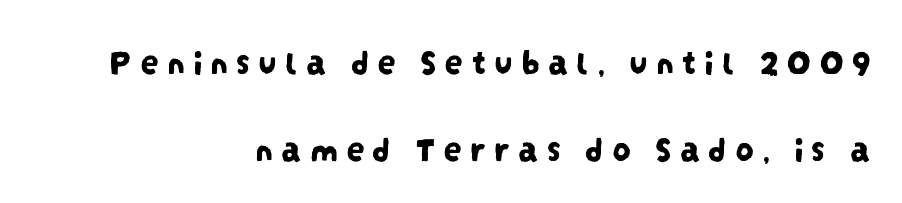
Q: Is the typeface a serif or a sans-serif typeface? A: Sans-serif.
Q: Is the text underlined? A: No.
Q: How is the paragraph aligned? A: Right-aligned.
Q: Is the spacing between letters normal or unusually wide? A: Unusually wide.
Q: Is the spacing between lines tight, normal or loose? A: Loose.
Q: Width (condensed, normal, or wide)? A: Condensed.
Q: Stroke contrast? A: Low.
Q: x-height? A: Large.
Q: Monospaced? A: No.
